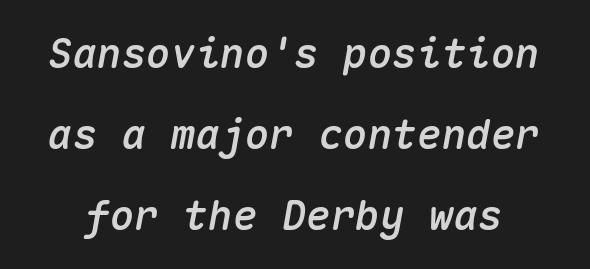
Designer's note — italics engaged. The passage shown is not underscored anywhere. These lines keep a tight, regular rhythm from letter to letter. How would I describe the line gaps? Wide and relaxed.
